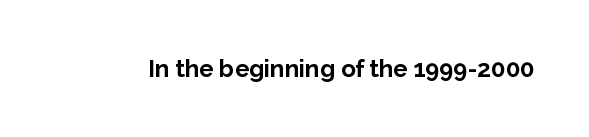
What stands out about the letter spacing? Nothing — it is the standard amount. Upright lettering throughout. Bold? Absolutely — the strokes are thick and heavy. The glyphs are unaccompanied by any horizontal stroke below them.
